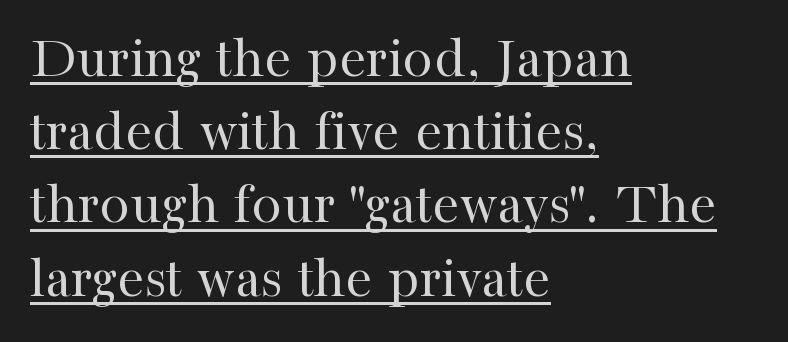
The image shows 61 px regular-weight serif type, upright; set left-aligned, line spacing 1.2x, normal letter spacing, underlined; high stroke contrast and a medium x-height.
